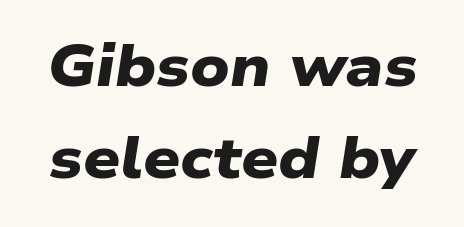
The image shows 58 px heavy, wide sans-serif type; set normal line spacing (1.59x), normal letter spacing, not underlined; low stroke contrast and a medium x-height.
